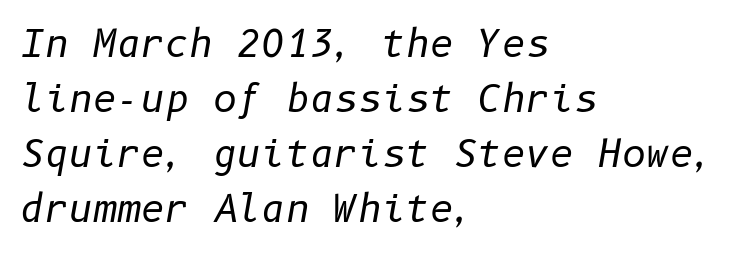
The compositor pushed each line to the left boundary. Nobody touched the tracking dial on this one. Tall strokes in this sample are angled rather than plumb. The area under the type is left untouched.
